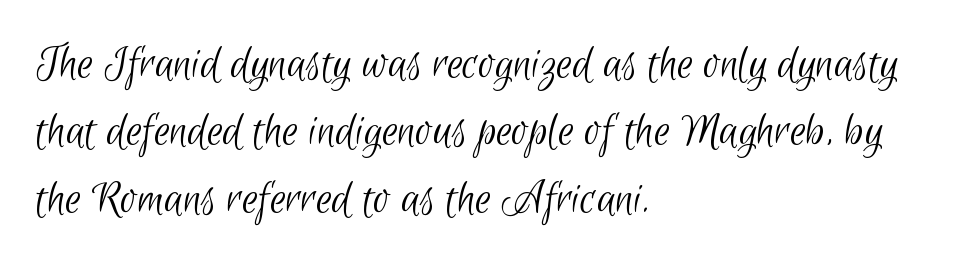
Q: Is the text bold? A: No.
Q: Is the typeface a serif or a sans-serif typeface? A: Sans-serif.
Q: Is the text underlined? A: No.
Q: How is the paragraph aligned? A: Left-aligned.
Q: Is the spacing between letters normal or unusually wide? A: Normal.
Q: Is the spacing between lines tight, normal or loose? A: Normal.
Q: Width (condensed, normal, or wide)? A: Condensed.
Q: Stroke contrast? A: Low.
Q: x-height? A: Small.
Q: Monospaced? A: No.
